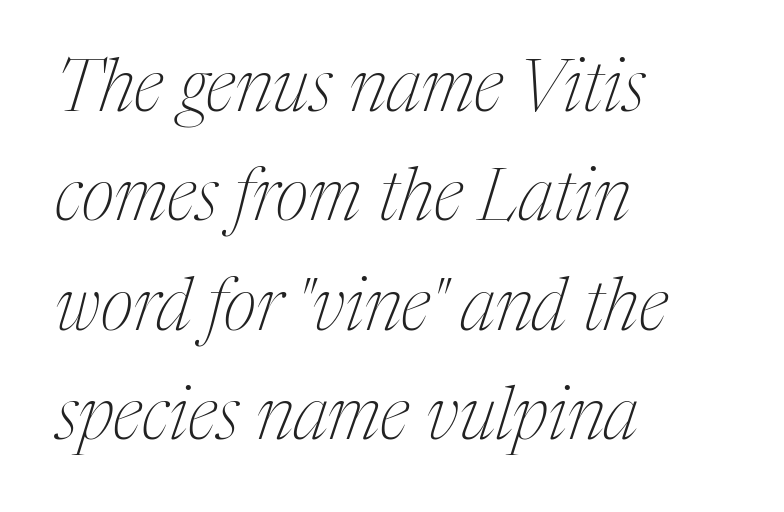
Rows of type keep a routine distance in the vertical direction. The rendering shows small feet on the letterforms — a serif design. Teacher's note: observe the even left margin — that is flush-left alignment. These glyphs show unthickened strokes, regular width or finer.
